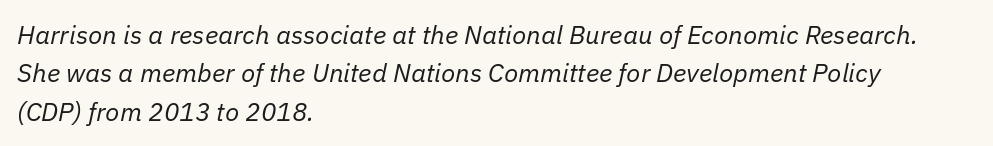
{"italic": "yes", "lean": "right", "slant_degrees": 11, "bold": "no", "underline": "no", "align": "left", "line_spacing": "normal", "line_spacing_ratio": 1.48, "letter_spacing": "normal", "letter_spacing_em": 0.0, "glyph_px": 26}
